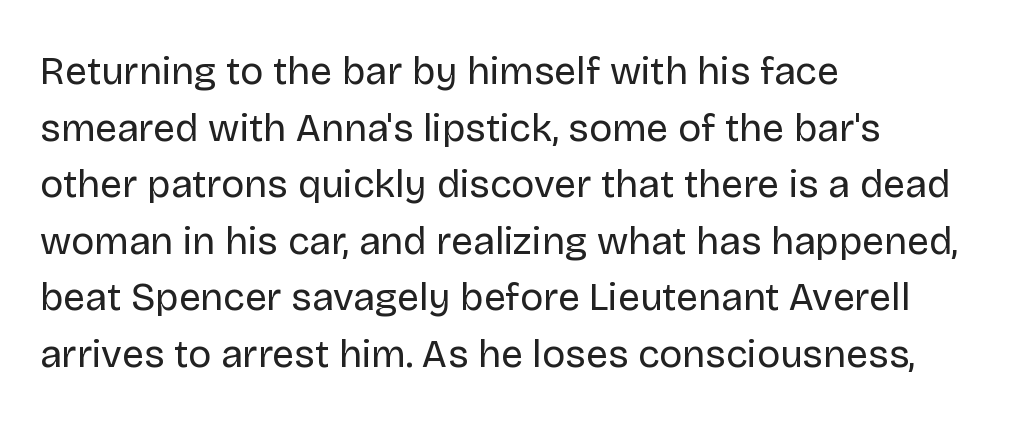
The image shows 39 px regular-weight sans-serif type, upright; set left-aligned, normal line spacing (1.45x), normal letter spacing, not underlined; low stroke contrast and a large x-height.
